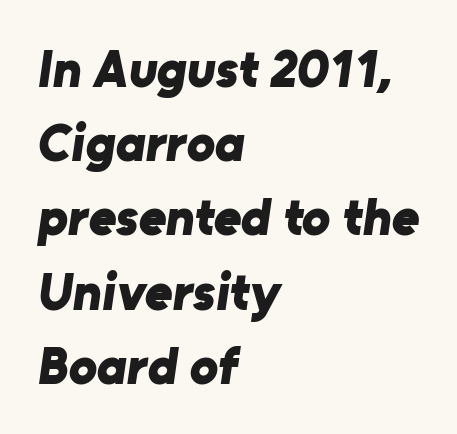
Observe the ordinary spacing: letters are neighbours, not strangers. The foot of each line stays bare and open. Looks like regular typesetting: each glyph gets only the width it needs. The characters display no serif detailing; their extremities are plain. In terms of leading, this rendering sits right in the middle.
